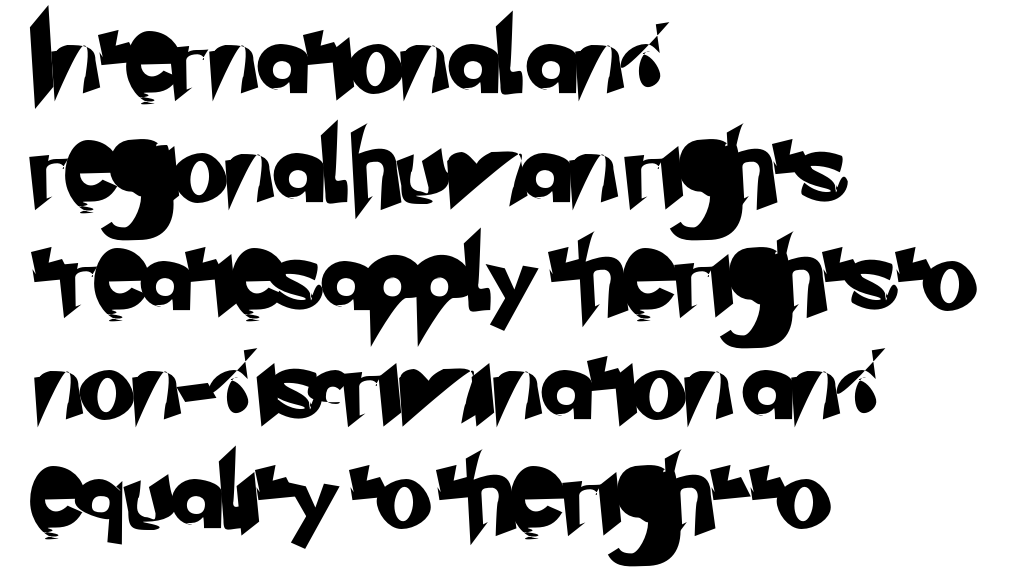
The image shows 72 px sans-serif type; set left-aligned, normal line spacing (1.51x), normal letter spacing, not underlined; low stroke contrast and a small x-height.
